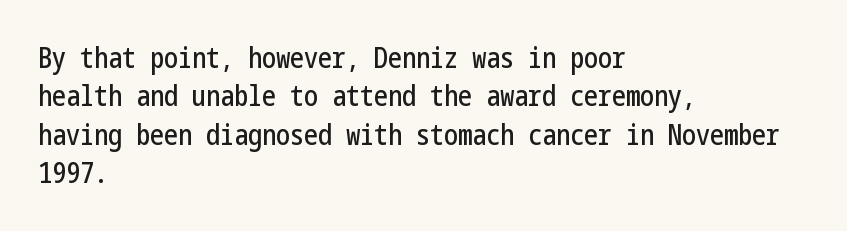
{"serif": "no", "italic": "no", "width": "condensed", "stroke_contrast": "low", "x_height": "medium", "underline": "no", "align": "left", "line_spacing": "normal", "line_spacing_ratio": 1.37, "letter_spacing": "normal", "letter_spacing_em": 0.0, "glyph_px": 28}
